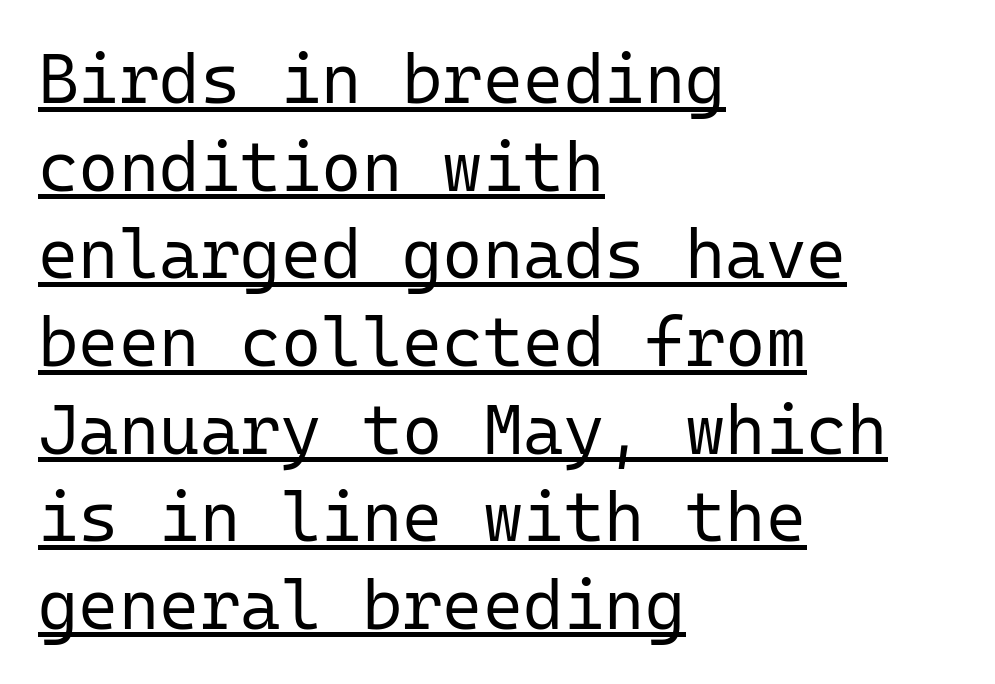
Examine the stroke ends and you'll find no serifs. The rendering keeps characters at their native spacing. You can see a thin bar hugging the bottom of the glyphs. Horizontal bands of white between lines are of average thickness. Nothing heavy about these letters — not bold at all. The typesetter chose a ragged-right arrangement here.
